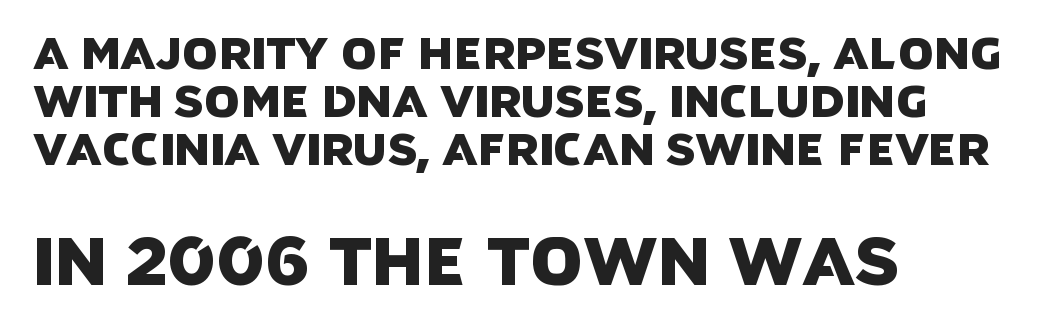
Q: Is the typeface a serif or a sans-serif typeface? A: Sans-serif.
Q: Is the text underlined? A: No.
Q: How is the paragraph aligned? A: Left-aligned.
Q: Is the spacing between letters normal or unusually wide? A: Normal.
Q: Is the spacing between lines tight, normal or loose? A: Tight.
Q: Which block of text is set in a larger size, the first (top) or the second (bottom)? A: The second (bottom) one.
Q: Width (condensed, normal, or wide)? A: Normal.
Q: Stroke contrast? A: Low.
Q: x-height? A: Large.
Q: Monospaced? A: No.
